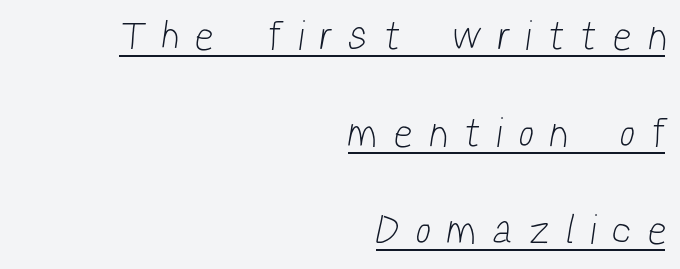
Q: Is the text bold? A: No.
Q: Is the typeface a serif or a sans-serif typeface? A: Sans-serif.
Q: Is the text underlined? A: Yes.
Q: How is the paragraph aligned? A: Right-aligned.
Q: Is the spacing between letters normal or unusually wide? A: Unusually wide.
Q: Is the spacing between lines tight, normal or loose? A: Loose.
Q: Width (condensed, normal, or wide)? A: Condensed.
Q: Stroke contrast? A: Low.
Q: x-height? A: Medium.
Q: Monospaced? A: No.
